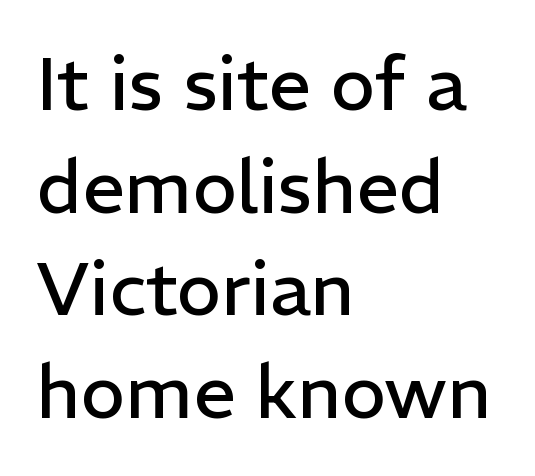
The image shows 75 px regular-weight sans-serif type, upright; set left-aligned, normal line spacing (1.37x), normal letter spacing, not underlined; low stroke contrast and a medium x-height.
